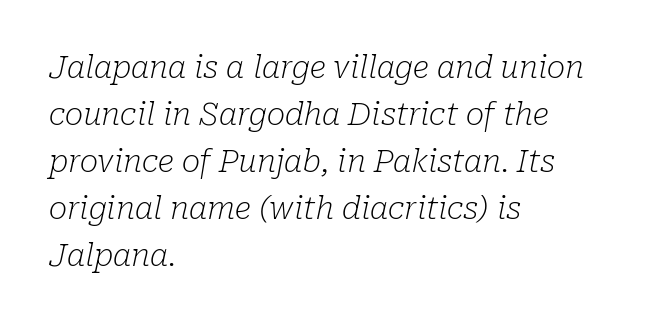
{"serif": "yes", "italic": "yes", "lean": "right", "slant_degrees": 10, "bold": "no", "weight": "light", "width": "normal", "stroke_contrast": "low", "x_height": "medium", "monospaced": "no", "underline": "no", "align": "left", "line_spacing": "normal", "line_spacing_ratio": 1.52, "letter_spacing": "normal", "letter_spacing_em": 0.0, "glyph_px": 31}
